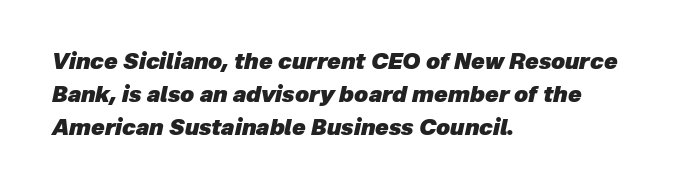
The line-height multiplier appears to be the usual default. Each word holds together tightly as a unit, with standard inter-letter gaps. Short and long lines alike share a common starting point at left. It's the slanting kind of type. The space beneath each line is pristine and unruled. As a designer I'd log this as weight 700, bold.
